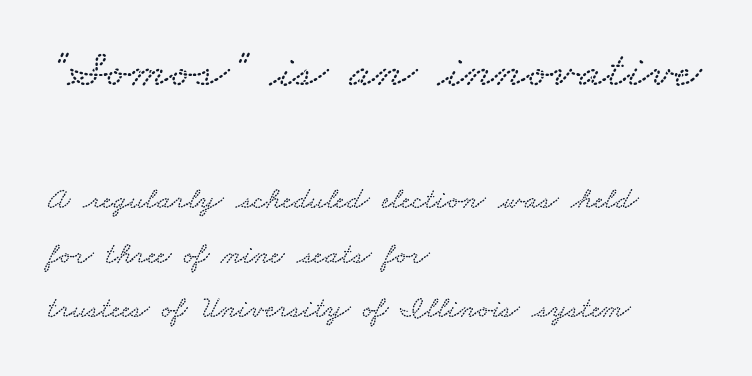
Q: Is the text underlined? A: No.
Q: How is the paragraph aligned? A: Left-aligned.
Q: Is the spacing between letters normal or unusually wide? A: Normal.
Q: Which block of text is set in a larger size, the first (top) or the second (bottom)? A: The first (top) one.
Q: Width (condensed, normal, or wide)? A: Wide.
Q: Stroke contrast? A: Low.
Q: x-height? A: Small.
Q: Monospaced? A: No.
